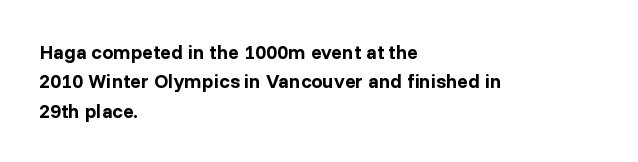
The image shows 20 px bold type, upright; set left-aligned, normal line spacing (1.47x), normal letter spacing, not underlined.
